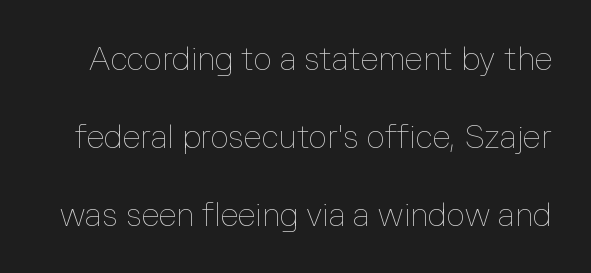
The letters sit at their default tracking, neither squeezed nor spread. Bold? No — there's no thickening of the strokes. Plain, unruled lines of type. Quick note: interline space is abundant. The letters stand upright; this is a roman face.
